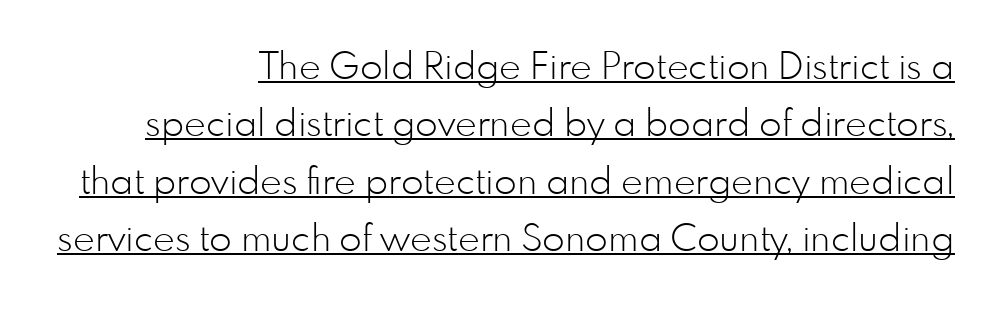
Q: Is the text bold? A: No.
Q: Is the text italic (slanted)? A: No, it is upright.
Q: Is the typeface a serif or a sans-serif typeface? A: Sans-serif.
Q: Is the text underlined? A: Yes.
Q: How is the paragraph aligned? A: Right-aligned.
Q: Is the spacing between letters normal or unusually wide? A: Normal.
Q: Is the spacing between lines tight, normal or loose? A: Normal.
Q: Width (condensed, normal, or wide)? A: Normal.
Q: Stroke contrast? A: Low.
Q: x-height? A: Small.
Q: Monospaced? A: No.
